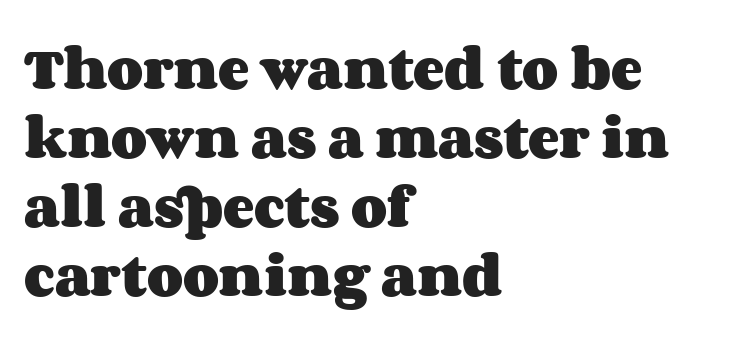
Q: Is the text bold? A: Yes.
Q: Is the text italic (slanted)? A: No, it is upright.
Q: Is the text underlined? A: No.
Q: How is the paragraph aligned? A: Left-aligned.
Q: Is the spacing between letters normal or unusually wide? A: Normal.
Q: Is the spacing between lines tight, normal or loose? A: Normal.
Q: Width (condensed, normal, or wide)? A: Wide.
Q: Stroke contrast? A: Medium.
Q: x-height? A: Large.
Q: Monospaced? A: No.
